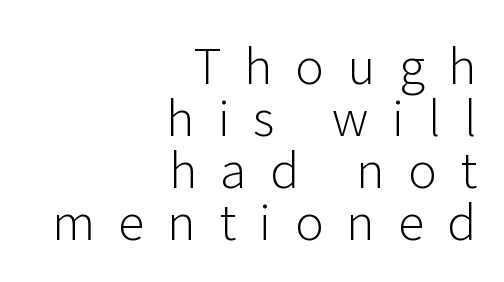
The image shows 48 px light sans-serif type, upright; set right-aligned, tight line spacing (1.08x), unusually wide letter spacing (+0.49 em), not underlined; low stroke contrast and a medium x-height.
